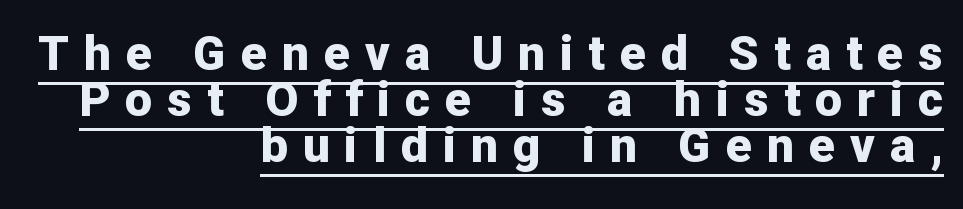
The image shows 48 px bold sans-serif type, upright; set right-aligned, tight line spacing (0.96x), unusually wide letter spacing (+0.31 em), underlined; low stroke contrast and a medium x-height.
